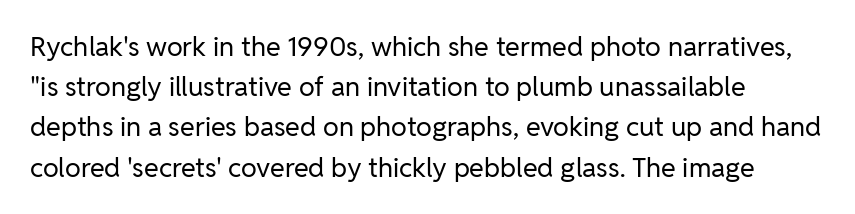
Q: Is the text bold? A: No.
Q: Is the text italic (slanted)? A: No, it is upright.
Q: Is the text underlined? A: No.
Q: Is the spacing between letters normal or unusually wide? A: Normal.
Q: Is the spacing between lines tight, normal or loose? A: Normal.
